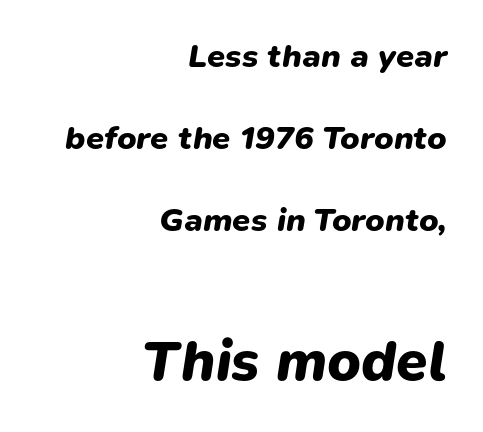
The image shows 57 px heavy type, italic (leaning right); set right-aligned, loose line spacing (2.49x), normal letter spacing, not underlined; the second (bottom) block is 1.73x larger; low stroke contrast and a medium x-height.
